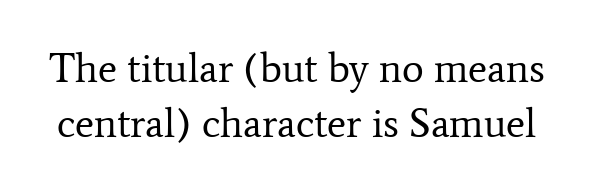
The image shows 41 px regular-weight serif type, upright; set normal line spacing (1.35x), normal letter spacing, not underlined; low stroke contrast and a medium x-height.
